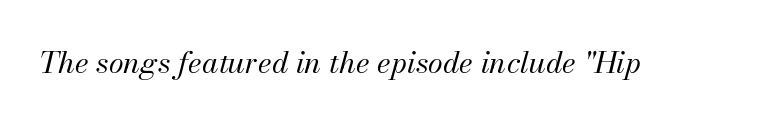
{"italic": "yes", "lean": "right", "slant_degrees": 13, "bold": "no", "weight": "regular", "width": "normal", "stroke_contrast": "medium", "x_height": "small", "monospaced": "no", "underline": "no", "letter_spacing": "normal", "letter_spacing_em": 0.0, "glyph_px": 30}
